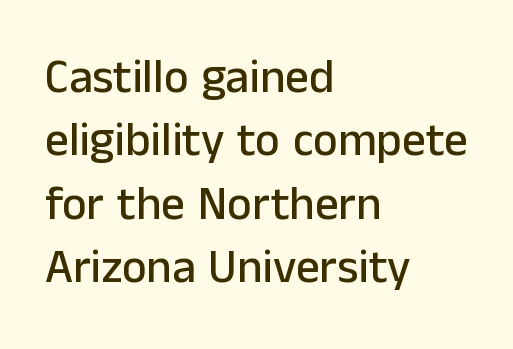
{"serif": "no", "italic": "no", "width": "normal", "stroke_contrast": "low", "x_height": "medium", "monospaced": "no", "underline": "no", "align": "left", "line_spacing": "normal", "line_spacing_ratio": 1.35, "letter_spacing": "normal", "letter_spacing_em": 0.0, "glyph_px": 47}
